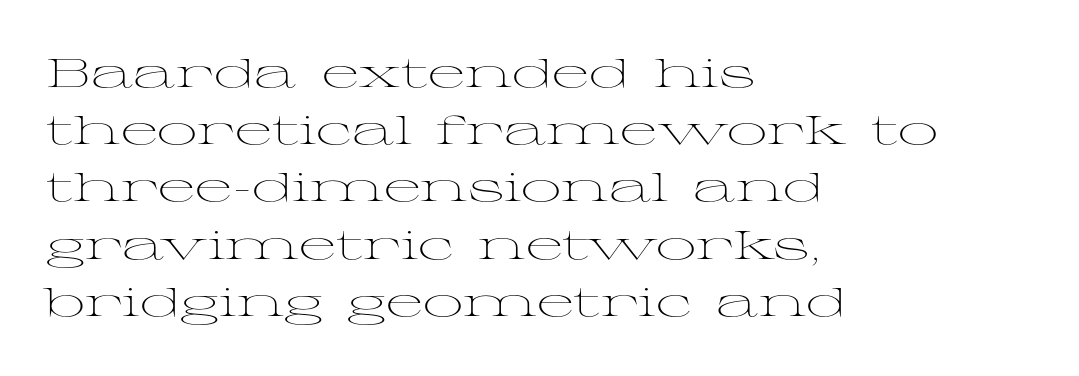
Q: Is the text bold? A: No.
Q: Is the text italic (slanted)? A: No, it is upright.
Q: Is the typeface a serif or a sans-serif typeface? A: Serif.
Q: Is the text underlined? A: No.
Q: How is the paragraph aligned? A: Left-aligned.
Q: Is the spacing between letters normal or unusually wide? A: Normal.
Q: Is the spacing between lines tight, normal or loose? A: Normal.
Q: Width (condensed, normal, or wide)? A: Wide.
Q: Stroke contrast? A: Medium.
Q: x-height? A: Medium.
Q: Monospaced? A: No.
